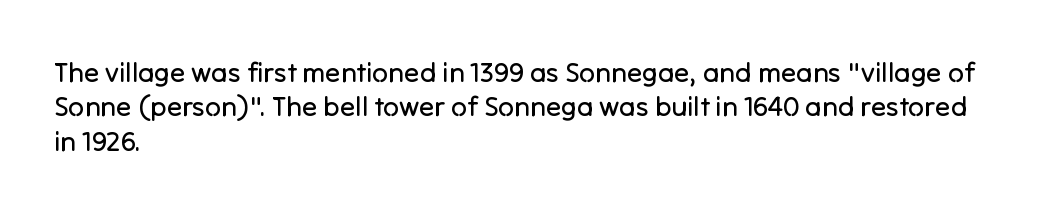
The image shows 28 px regular-weight sans-serif type, upright; set left-aligned, line spacing 1.23x, normal letter spacing, not underlined; low stroke contrast and a medium x-height.
